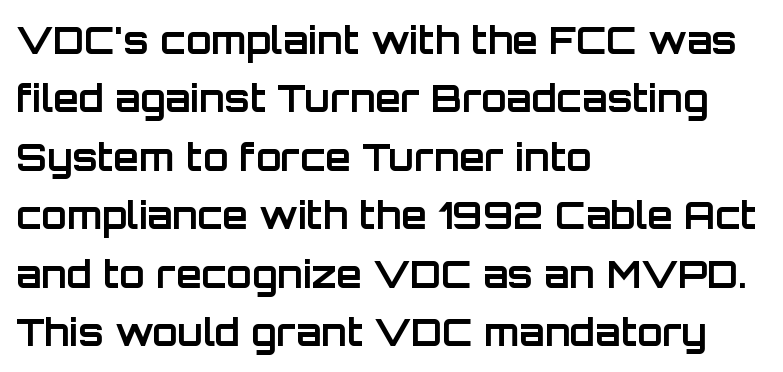
The image shows 37 px bold sans-serif type, upright; set left-aligned, normal line spacing (1.58x), normal letter spacing, not underlined; low stroke contrast and a large x-height.
